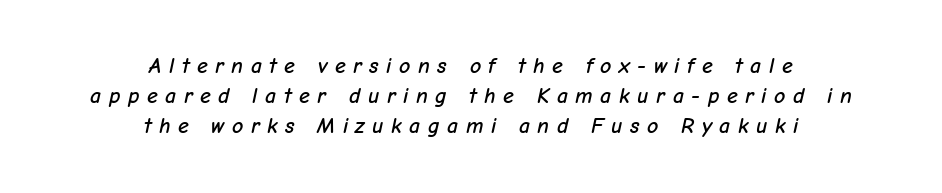
The whole block is typeset with a tilt. Both edges are ragged and mirror each other, which tells us the setting is centered. Caption: expanded tracking, letters set apart. Clear beneath every line of the passage. Evenly set lines give the paragraph a standard silhouette.
